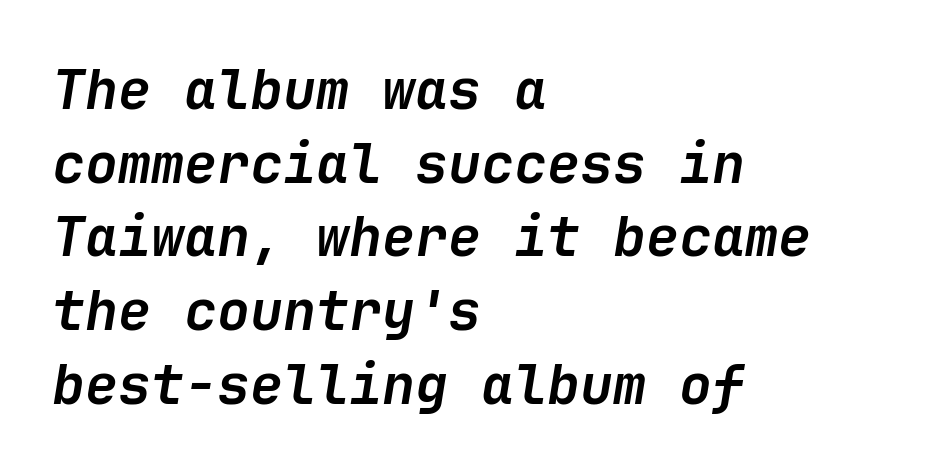
The image shows 55 px semibold type, italic (leaning right); set left-aligned, normal line spacing (1.34x), normal letter spacing, not underlined; low stroke contrast and a medium x-height.
